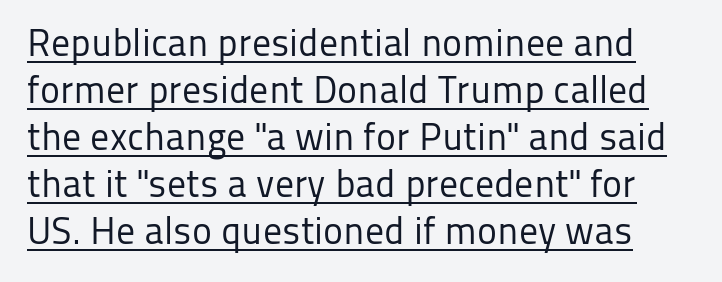
The image shows 38 px regular-weight sans-serif type, upright; set line spacing 1.24x, normal letter spacing, underlined; low stroke contrast and a medium x-height.
